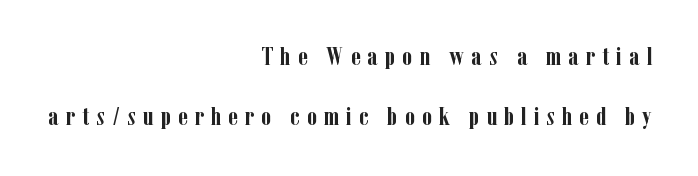
{"italic": "no", "bold": "yes", "underline": "no", "align": "right", "line_spacing": "loose", "line_spacing_ratio": 2.39, "letter_spacing": "wide", "letter_spacing_em": 0.28, "glyph_px": 25}
